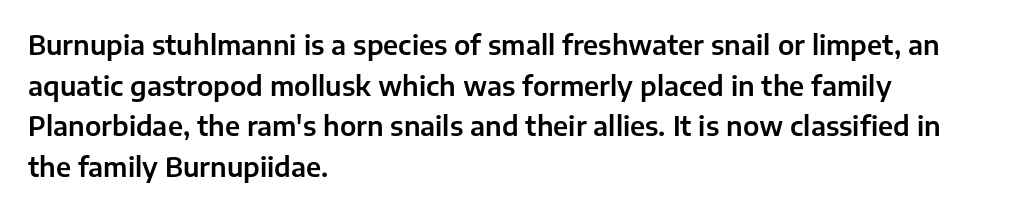
This rendering features lettering with no underline. How are the letters spaced? Ordinarily, with no added tracking. The setting favours the left margin, as ordinary paragraphs usually do. Does the lettering tilt? It doesn't — this is upright. Summary of vertical rhythm: regular, with standard interline spacing.
